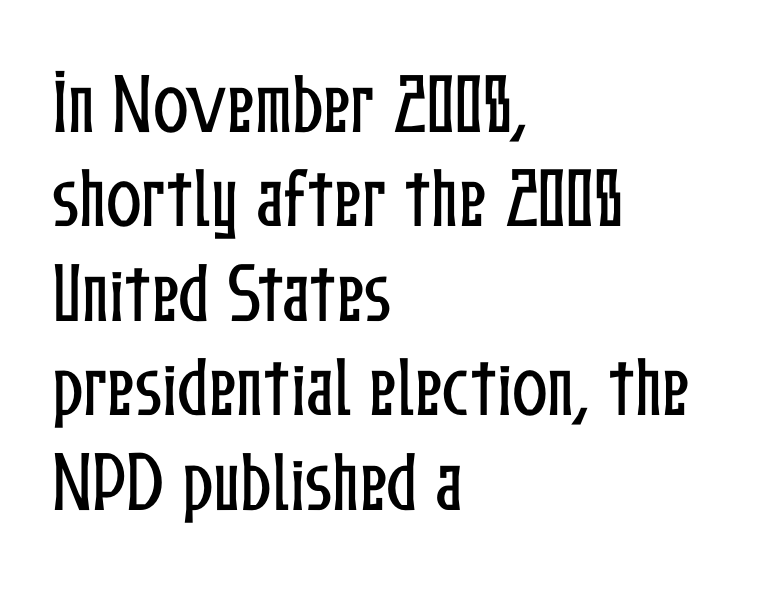
{"italic": "no", "width": "condensed", "stroke_contrast": "low", "x_height": "medium", "monospaced": "no", "underline": "no", "align": "left", "line_spacing": "normal", "line_spacing_ratio": 1.43, "letter_spacing": "normal", "letter_spacing_em": 0.0, "glyph_px": 66}
